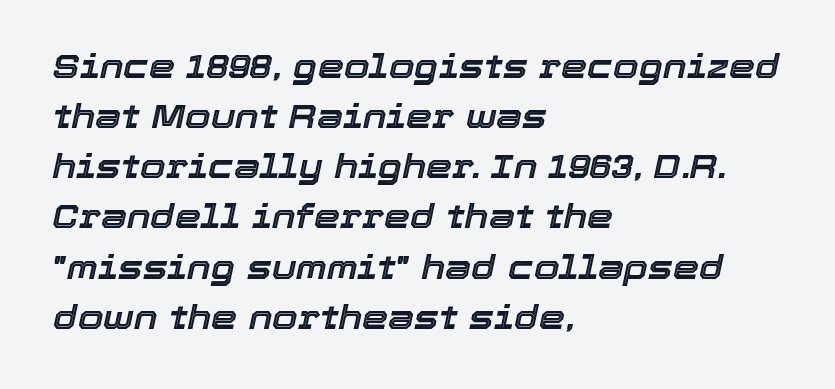
{"italic": "yes", "lean": "right", "slant_degrees": 12, "width": "normal", "x_height": "medium", "monospaced": "no", "underline": "no", "align": "left", "line_spacing": "normal", "line_spacing_ratio": 1.52, "letter_spacing": "normal", "letter_spacing_em": 0.0, "glyph_px": 33}
